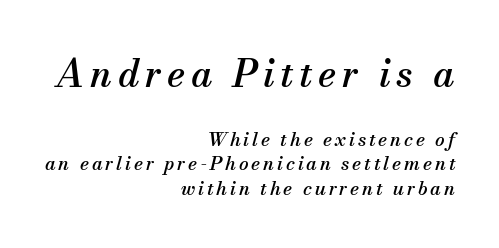
The image shows 38 px serif type, italic (leaning right); set right-aligned, normal line spacing (1.3x), not underlined; the first (top) block is 2.0x larger; medium stroke contrast and a small x-height.
